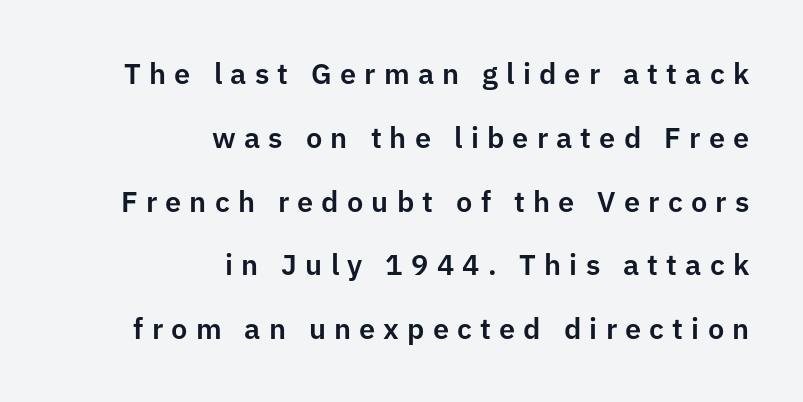
The image shows 29 px sans-serif type, upright; set right-aligned, loose line spacing (2.2x), unusually wide letter spacing (+0.28 em), not underlined; low stroke contrast and a medium x-height.
